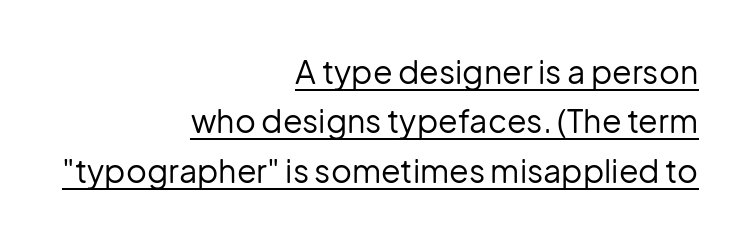
The image shows 32 px regular-weight sans-serif type, upright; set right-aligned, normal line spacing (1.54x), normal letter spacing, underlined; low stroke contrast and a medium x-height.
